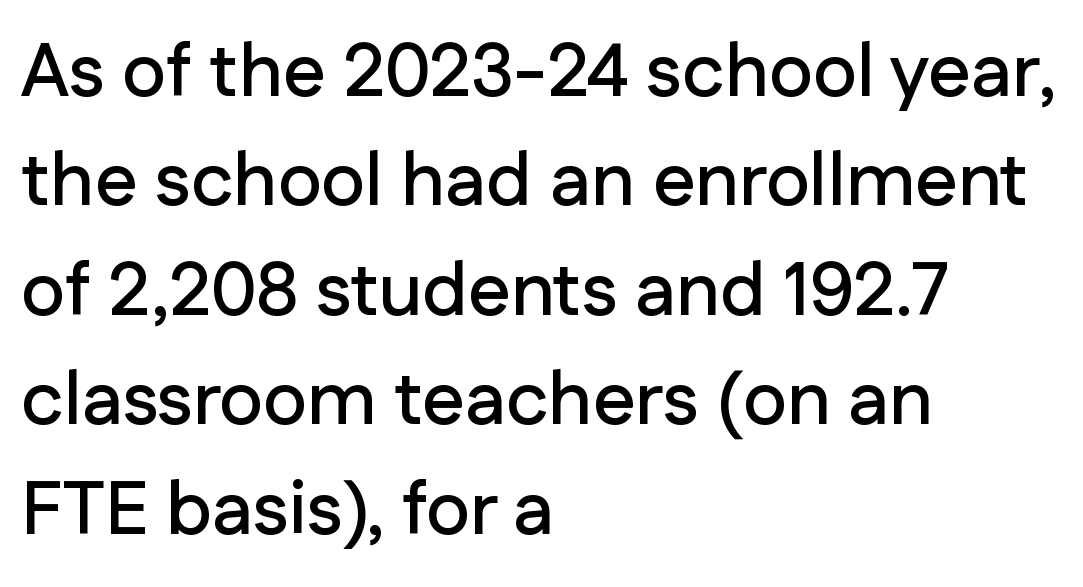
The image shows 75 px sans-serif type, upright; set left-aligned, normal line spacing (1.46x), normal letter spacing, not underlined; low stroke contrast and a medium x-height.
